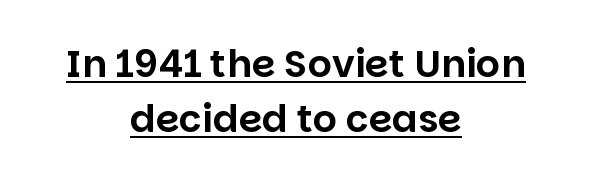
The image shows 38 px sans-serif type, upright; set centered, normal line spacing (1.45x), normal letter spacing, underlined; low stroke contrast and a large x-height.
